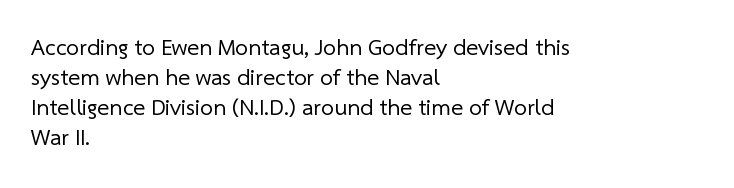
{"bold": "no", "underline": "no", "align": "left", "line_spacing": "normal", "line_spacing_ratio": 1.3, "letter_spacing": "normal", "letter_spacing_em": 0.0, "glyph_px": 23}
